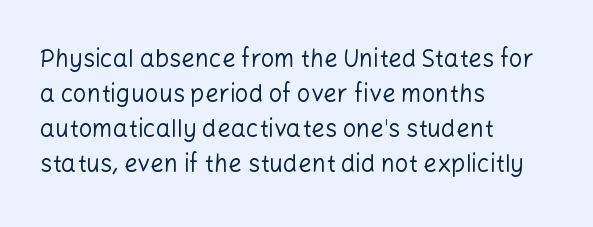
Q: Is the text bold? A: No.
Q: Is the text italic (slanted)? A: No, it is upright.
Q: Is the text underlined? A: No.
Q: How is the paragraph aligned? A: Left-aligned.
Q: Is the spacing between letters normal or unusually wide? A: Normal.
Q: Is the spacing between lines tight, normal or loose? A: Normal.
